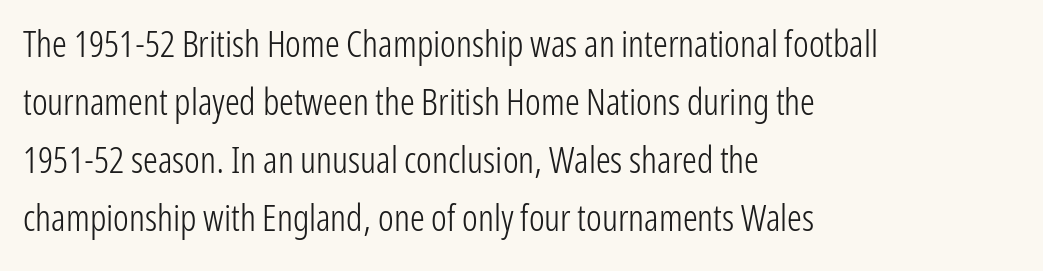
The image shows 37 px light, condensed sans-serif type, upright; set left-aligned, normal line spacing (1.57x), normal letter spacing, not underlined; low stroke contrast and a medium x-height.
